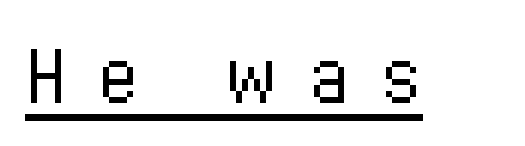
Q: Is the text bold? A: No.
Q: Is the text italic (slanted)? A: No, it is upright.
Q: Is the text underlined? A: Yes.
Q: Is the spacing between letters normal or unusually wide? A: Unusually wide.
Q: Width (condensed, normal, or wide)? A: Condensed.
Q: Stroke contrast? A: Low.
Q: x-height? A: Medium.
Q: Monospaced? A: No.
